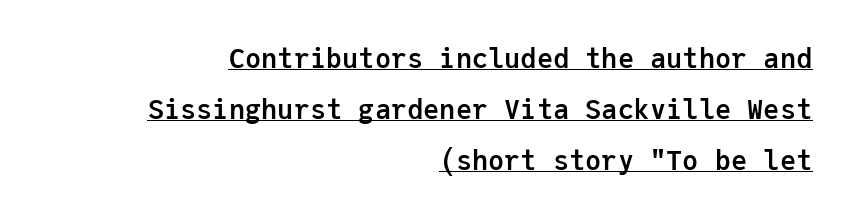
Q: Is the text bold? A: Yes.
Q: Is the text italic (slanted)? A: No, it is upright.
Q: Is the text underlined? A: Yes.
Q: How is the paragraph aligned? A: Right-aligned.
Q: Is the spacing between letters normal or unusually wide? A: Normal.
